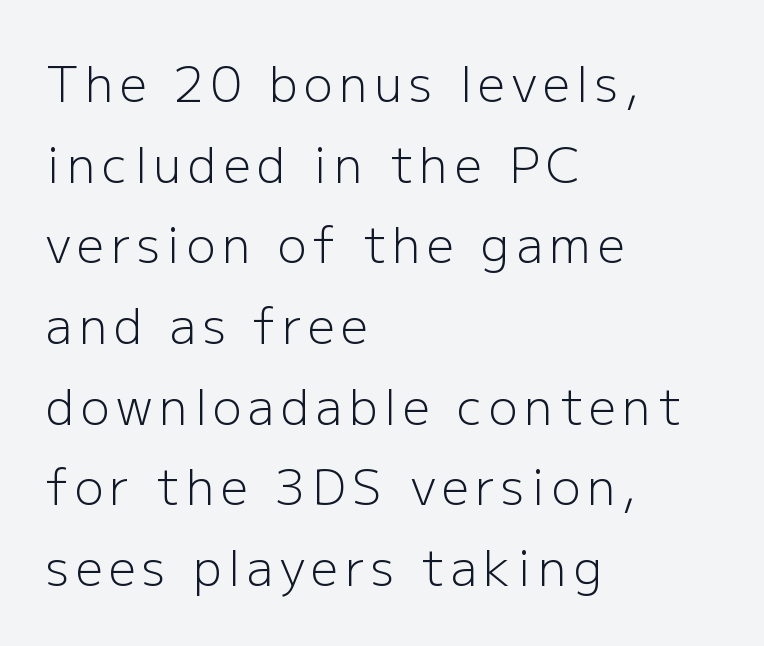
Q: Is the text bold? A: No.
Q: Is the text italic (slanted)? A: No, it is upright.
Q: Is the typeface a serif or a sans-serif typeface? A: Sans-serif.
Q: Is the text underlined? A: No.
Q: How is the paragraph aligned? A: Left-aligned.
Q: Is the spacing between lines tight, normal or loose? A: Normal.
Q: Width (condensed, normal, or wide)? A: Normal.
Q: Stroke contrast? A: Low.
Q: x-height? A: Medium.
Q: Monospaced? A: No.
